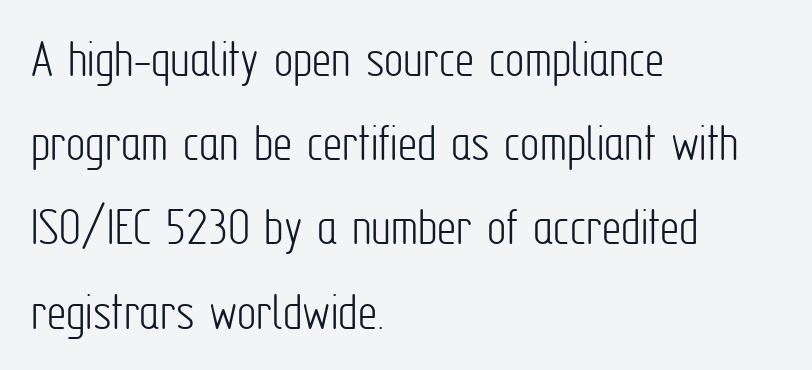
{"serif": "no", "italic": "no", "bold": "no", "weight": "light", "width": "condensed", "stroke_contrast": "low", "x_height": "medium", "monospaced": "no", "underline": "no", "align": "left", "line_spacing": "normal", "line_spacing_ratio": 1.56, "letter_spacing": "normal", "letter_spacing_em": 0.0, "glyph_px": 54}
